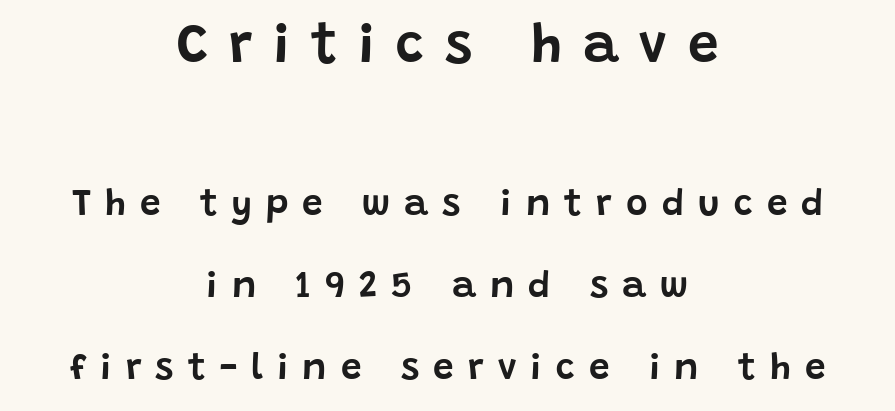
Is there much room between lines? Yes — plenty of vertical air separates them. A centered setting, common on invitations and titles, is used for this passage. Vertical strokes here are truly vertical. Words float on clear page, feet unadorned. The passage shown has open, widely tracked lettering throughout.
